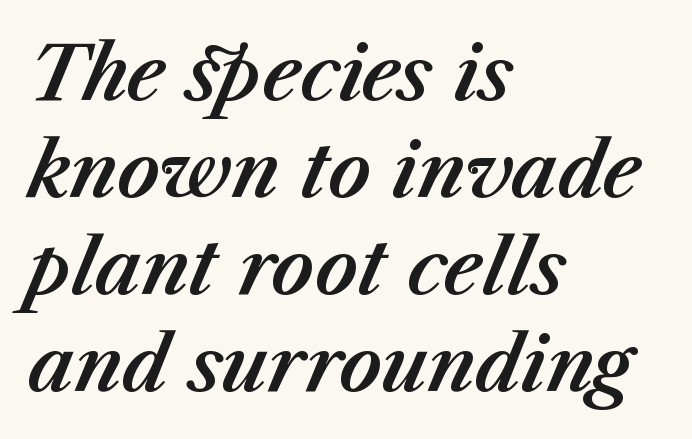
Q: Is the text italic (slanted)? A: Yes, it leans right by about 23 degrees.
Q: Is the text underlined? A: No.
Q: How is the paragraph aligned? A: Left-aligned.
Q: Is the spacing between letters normal or unusually wide? A: Normal.
Q: Is the spacing between lines tight, normal or loose? A: Normal.
Q: Width (condensed, normal, or wide)? A: Normal.
Q: Stroke contrast? A: Medium.
Q: x-height? A: Medium.
Q: Monospaced? A: No.
